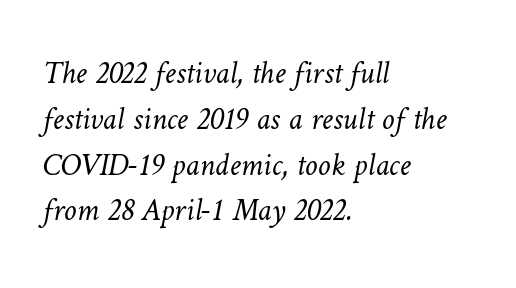
The image shows 32 px light type; set left-aligned, normal line spacing (1.43x), normal letter spacing, not underlined; low stroke contrast and a medium x-height.
